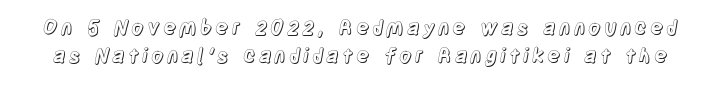
Horizontal bands of white between lines are of average thickness. Descenders hang freely into open space.
